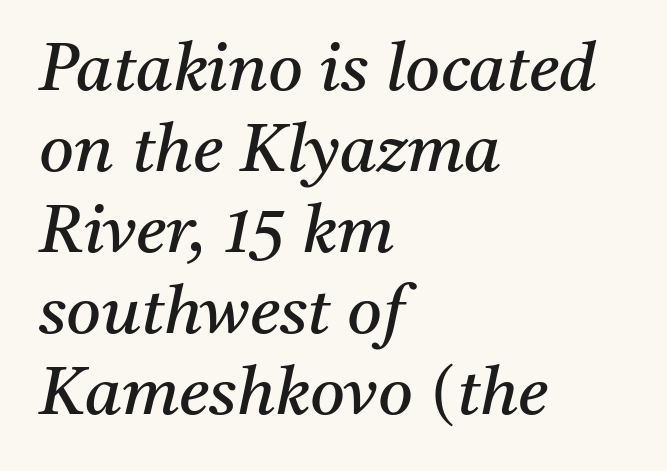
Q: Is the text bold? A: No.
Q: Is the text italic (slanted)? A: Yes, it leans right by about 11 degrees.
Q: Is the typeface a serif or a sans-serif typeface? A: Serif.
Q: Is the text underlined? A: No.
Q: How is the paragraph aligned? A: Left-aligned.
Q: Is the spacing between letters normal or unusually wide? A: Normal.
Q: Width (condensed, normal, or wide)? A: Normal.
Q: Stroke contrast? A: Medium.
Q: x-height? A: Medium.
Q: Monospaced? A: No.
